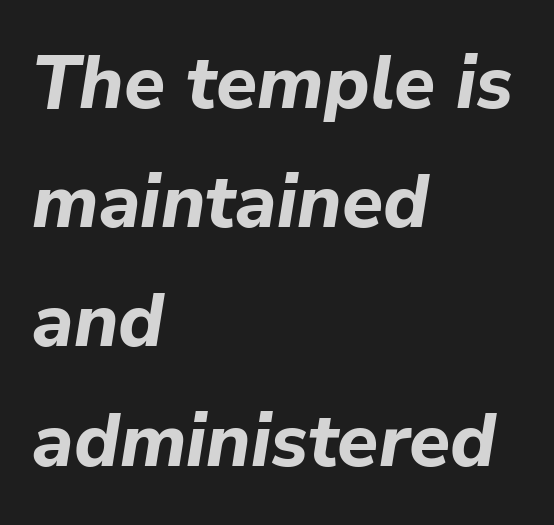
Each word holds together tightly as a unit, with standard inter-letter gaps. Regarding leading, the lines here are spaced in the standard way. Compared with a centered layout, this one pins lines to the left instead. You'd pick this weight for a headline — it's a proper bold.
